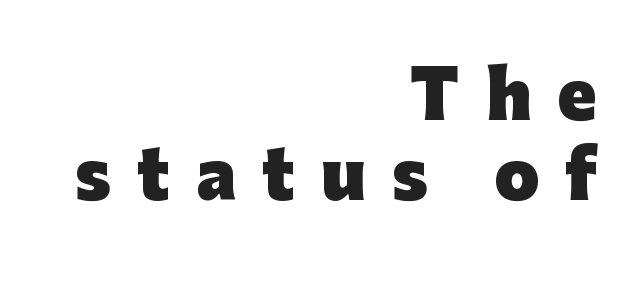
{"serif": "no", "italic": "no", "bold": "yes", "weight": "heavy", "width": "normal", "stroke_contrast": "low", "x_height": "medium", "monospaced": "no", "underline": "no", "align": "right", "line_spacing_ratio": 1.23, "letter_spacing": "wide", "letter_spacing_em": 0.4, "glyph_px": 65}
